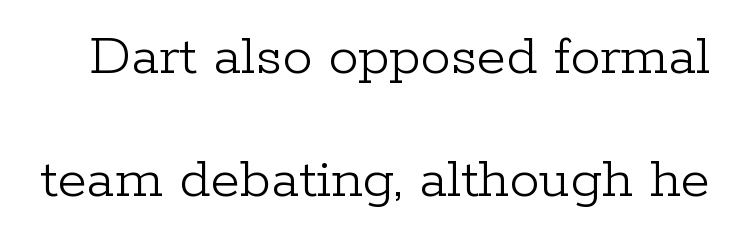
{"serif": "yes", "italic": "no", "bold": "no", "weight": "light", "width": "normal", "stroke_contrast": "low", "x_height": "medium", "monospaced": "no", "underline": "no", "line_spacing": "loose", "line_spacing_ratio": 2.05, "letter_spacing": "normal", "letter_spacing_em": 0.0, "glyph_px": 60}
